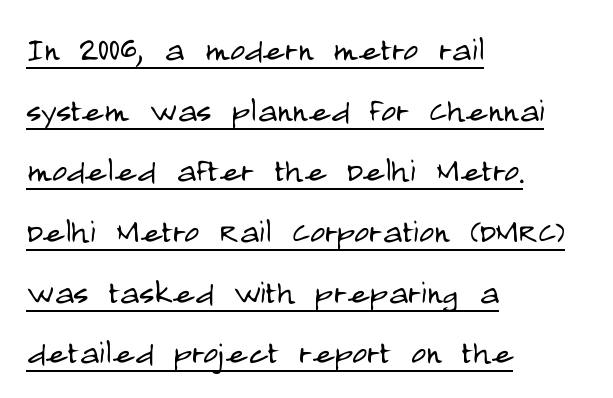
Q: Is the text bold? A: No.
Q: Is the text italic (slanted)? A: No, it is upright.
Q: Is the typeface a serif or a sans-serif typeface? A: Sans-serif.
Q: Is the text underlined? A: Yes.
Q: How is the paragraph aligned? A: Left-aligned.
Q: Is the spacing between letters normal or unusually wide? A: Normal.
Q: Is the spacing between lines tight, normal or loose? A: Normal.
Q: Width (condensed, normal, or wide)? A: Condensed.
Q: Stroke contrast? A: Low.
Q: x-height? A: Large.
Q: Monospaced? A: No.
